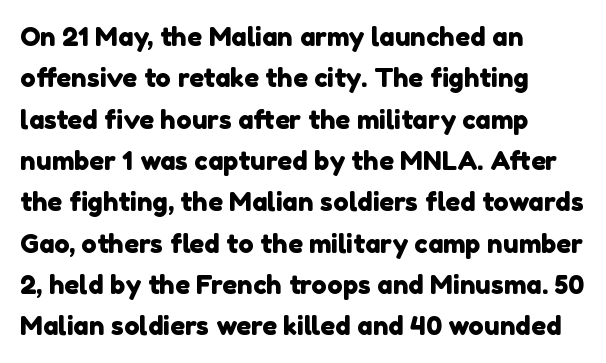
The image shows 26 px text type; set left-aligned, normal line spacing (1.59x), normal letter spacing, not underlined.
